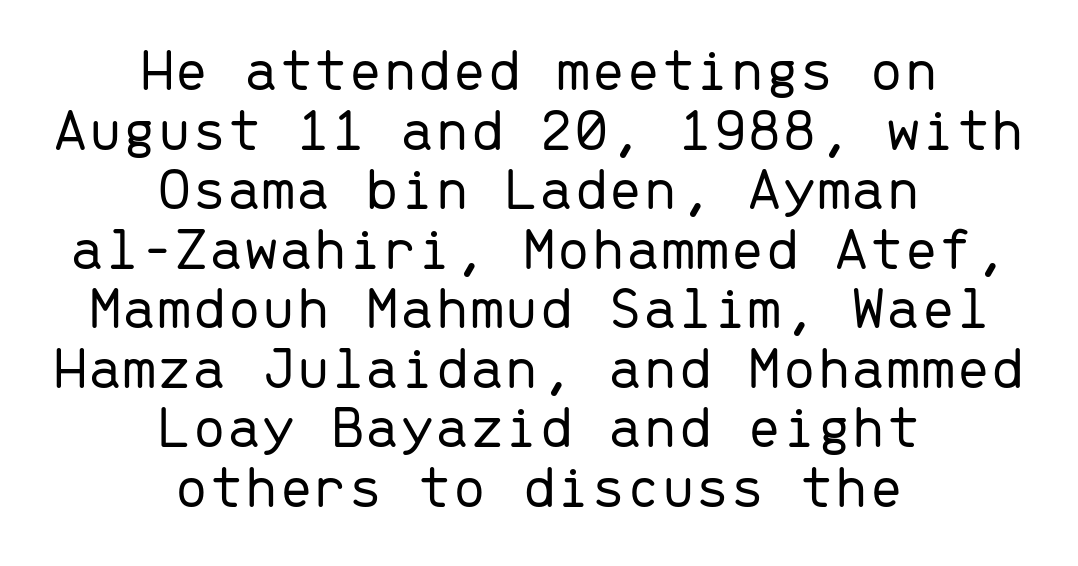
Letter spacing: default. The glyphs in this specimen are sans serif. Posture: vertical. A light-to-regular cut is what we see here. The designer dialed line spacing down below the default. Spacing verdict: monospaced, one width for all characters.
